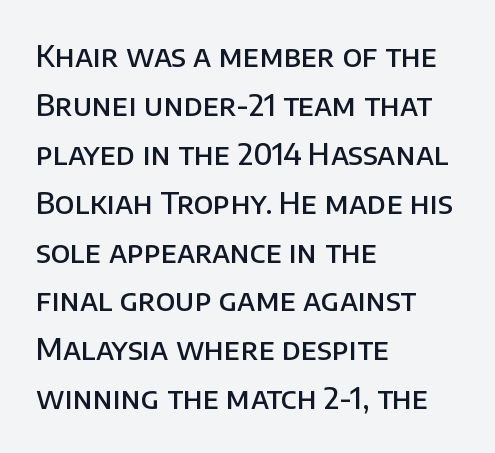
{"serif": "no", "italic": "no", "bold": "semi", "weight": "semibold", "width": "normal", "stroke_contrast": "low", "x_height": "large", "monospaced": "no", "underline": "no", "align": "left", "line_spacing": "normal", "line_spacing_ratio": 1.63, "letter_spacing": "normal", "letter_spacing_em": 0.0, "glyph_px": 30}
